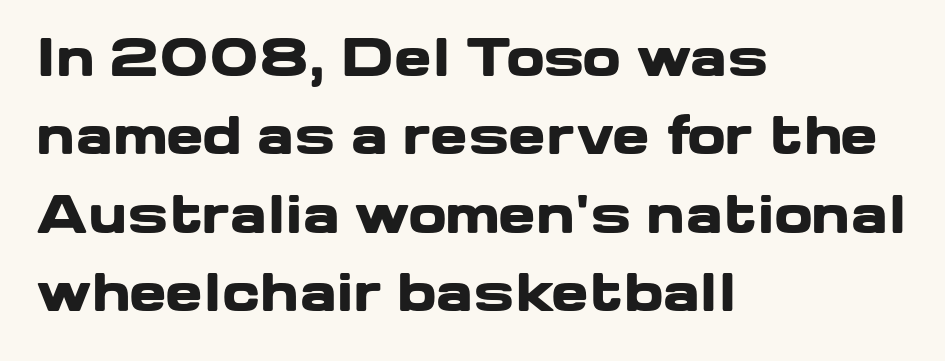
The image shows 50 px heavy, wide sans-serif type, upright; set left-aligned, normal line spacing (1.57x), normal letter spacing, not underlined; low stroke contrast and a medium x-height.
